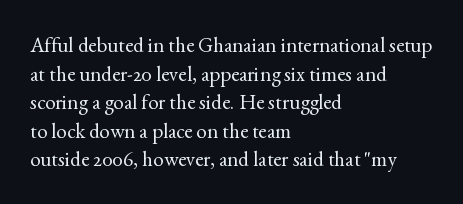
Q: Is the text bold? A: No.
Q: Is the text italic (slanted)? A: No, it is upright.
Q: Is the text underlined? A: No.
Q: How is the paragraph aligned? A: Left-aligned.
Q: Is the spacing between letters normal or unusually wide? A: Normal.
Q: Is the spacing between lines tight, normal or loose? A: Normal.
